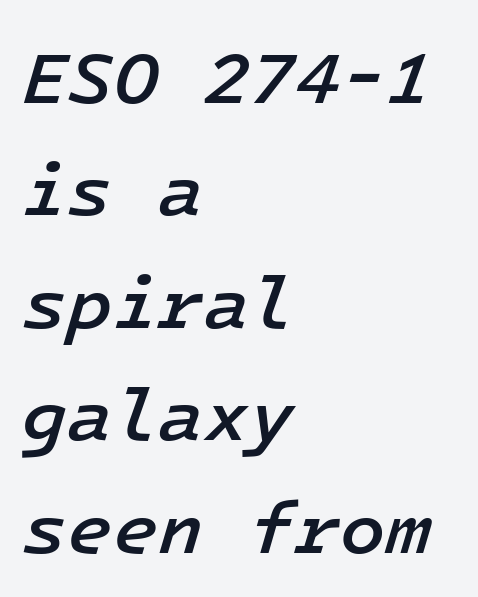
Q: Is the text bold? A: Semi-bold.
Q: Is the text italic (slanted)? A: Yes, it leans right by about 16 degrees.
Q: Is the text underlined? A: No.
Q: How is the paragraph aligned? A: Left-aligned.
Q: Is the spacing between letters normal or unusually wide? A: Normal.
Q: Is the spacing between lines tight, normal or loose? A: Normal.
Q: Width (condensed, normal, or wide)? A: Normal.
Q: Stroke contrast? A: Low.
Q: x-height? A: Medium.
Q: Monospaced? A: Yes.
